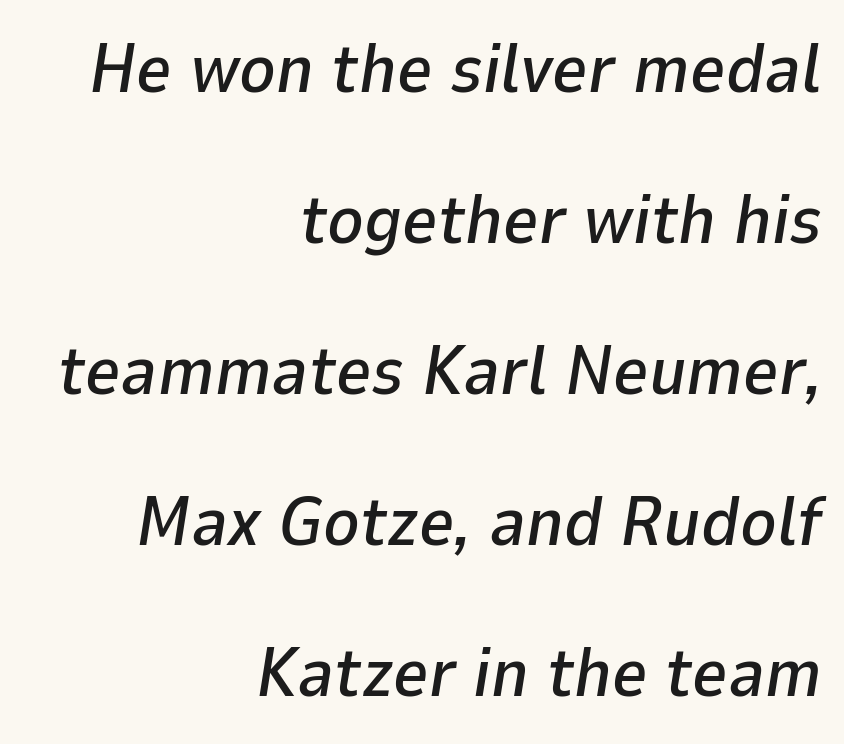
The passage shown has conventional tracking throughout. Compared with a flush-left layout, this one pins lines to the opposite, right side. The face used here is proportionally spaced, like ordinary book or web type. Any mark beneath the type? The region is blank. Line spacing here is loose.
